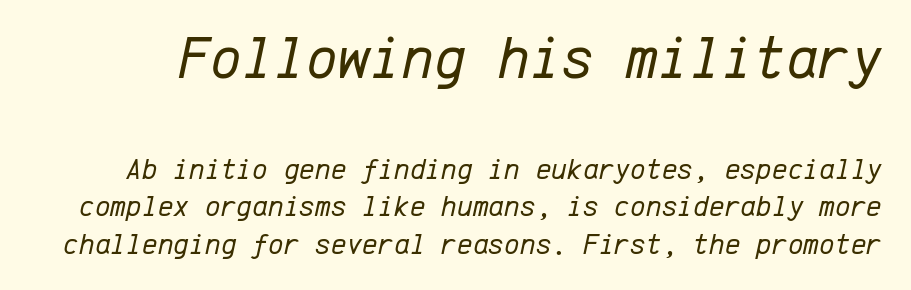
The letters in the upper block stand taller than those in the block below. The face used here is monospaced, like something from a code editor. It's the slanting kind of type. Ink coverage per letter is moderate at most. Clear beneath every line of the passage.
